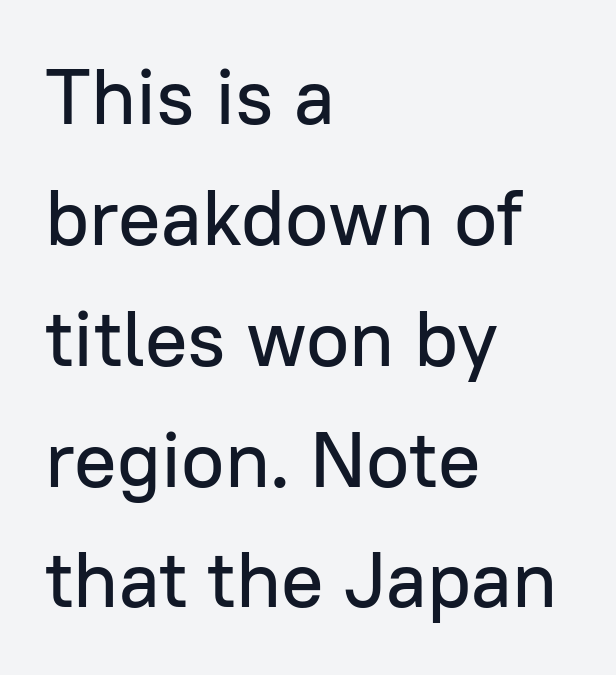
Bare-footed words on every line. In terms of posture, this sample is upright. Visually the block forms a straight wall on the left and a jagged coastline on the right. Leading: standard. Spacing verdict: proportional, widths tailored to each character.
